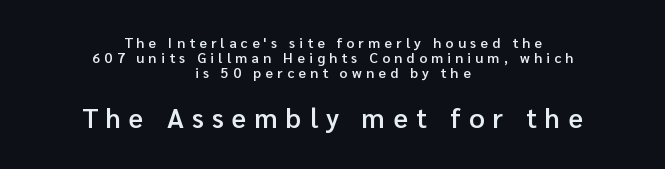
Leading: reduced. Letter spacing: wide. The font's upright variant was chosen for this text. The strip under each line holds only bare page.
